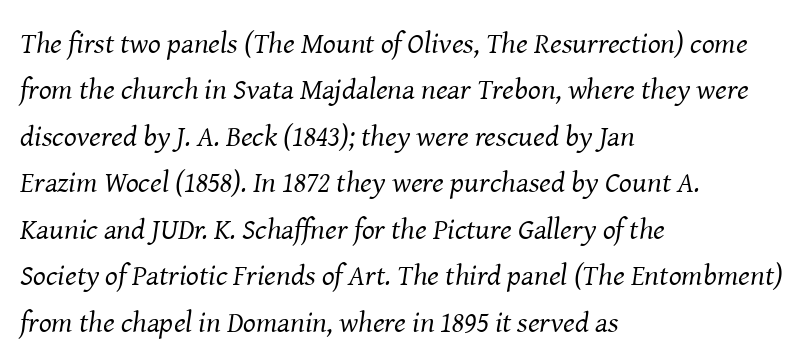
Q: Is the text bold? A: No.
Q: Is the text italic (slanted)? A: Yes, it leans right by about 8 degrees.
Q: Is the typeface a serif or a sans-serif typeface? A: Serif.
Q: Is the text underlined? A: No.
Q: How is the paragraph aligned? A: Left-aligned.
Q: Is the spacing between letters normal or unusually wide? A: Normal.
Q: Is the spacing between lines tight, normal or loose? A: Normal.
Q: Width (condensed, normal, or wide)? A: Normal.
Q: Stroke contrast? A: Medium.
Q: x-height? A: Medium.
Q: Monospaced? A: No.
